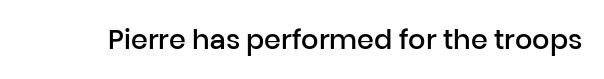
Q: Is the text bold? A: Semi-bold.
Q: Is the text italic (slanted)? A: No, it is upright.
Q: Is the text underlined? A: No.
Q: Is the spacing between letters normal or unusually wide? A: Normal.
